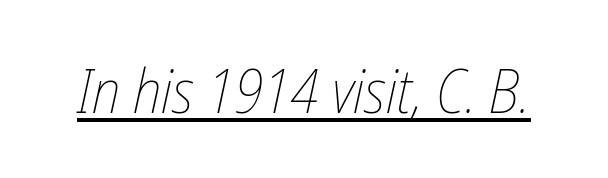
The image shows 62 px thin, condensed type, italic (leaning right); set normal letter spacing, underlined; low stroke contrast and a medium x-height.
